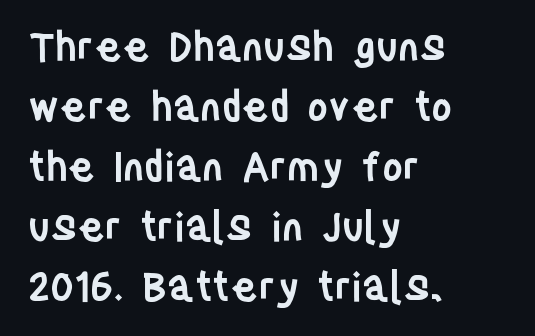
{"serif": "no", "italic": "no", "bold": "semi", "weight": "semibold", "width": "condensed", "stroke_contrast": "low", "x_height": "large", "monospaced": "no", "underline": "no", "align": "left", "line_spacing": "normal", "line_spacing_ratio": 1.5, "letter_spacing": "normal", "letter_spacing_em": 0.0, "glyph_px": 40}
